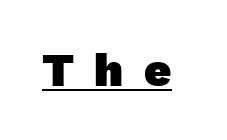
Emphasis is given by a line drawn under the lettering. Spacing verdict: proportional, widths tailored to each character. Between one letter and the next there's a generous, obvious gap. Each glyph is drawn with heavy, bold strokes. You can tell from the bare stems that sans-serif type was used.
